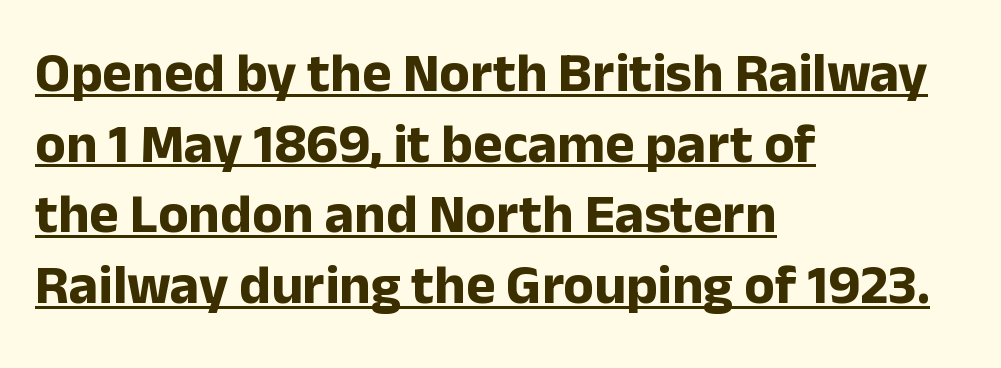
A rule runs beneath these lines of type. Quick note: not italic, upright. Typesetter's note: full bold, strokes at maximum text heaviness. Typographically, this falls in the sans-serif category. Is this a fixed-width face? No — the glyphs have proportional, varying widths. If you drew a ruler down the left edge, every line would touch it.
